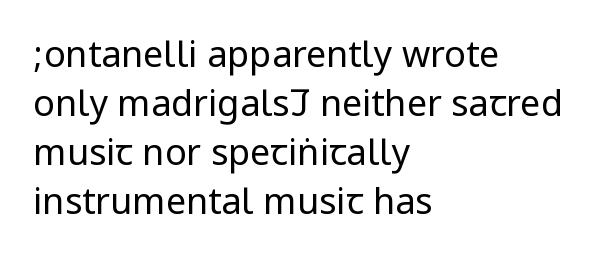
If you drew a ruler down the left edge, every line would touch it. If you drew a line through each stem, it would be perfectly vertical. Unlike a traditional serif, this face leaves its strokes unadorned. The block of text has a typical density, with ordinary space between rows. Is this a heavy cut? Hardly; it is regular or lighter.
